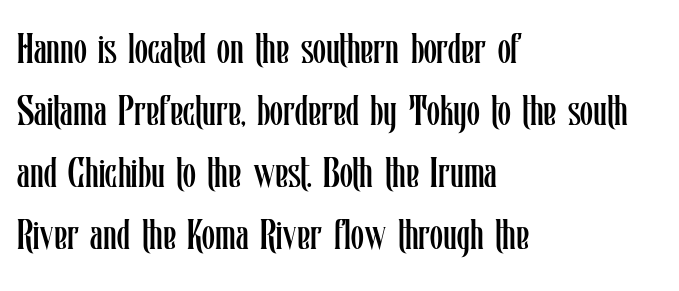
{"italic": "no", "bold": "no", "weight": "regular", "width": "condensed", "stroke_contrast": "low", "x_height": "medium", "monospaced": "no", "underline": "no", "align": "left", "line_spacing": "normal", "line_spacing_ratio": 1.48, "letter_spacing": "normal", "letter_spacing_em": 0.0, "glyph_px": 42}
